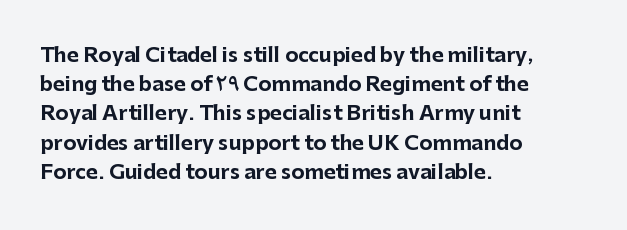
The glyphs are unaccompanied by any horizontal stroke below them. Line spacing here is normal. It's the straight-up-and-down kind of type. A dark, heavy texture on the line: the type is bold. The text block is weighted toward the left margin, trailing off unevenly rightward. Characters follow at the spacing the type designer built in.
